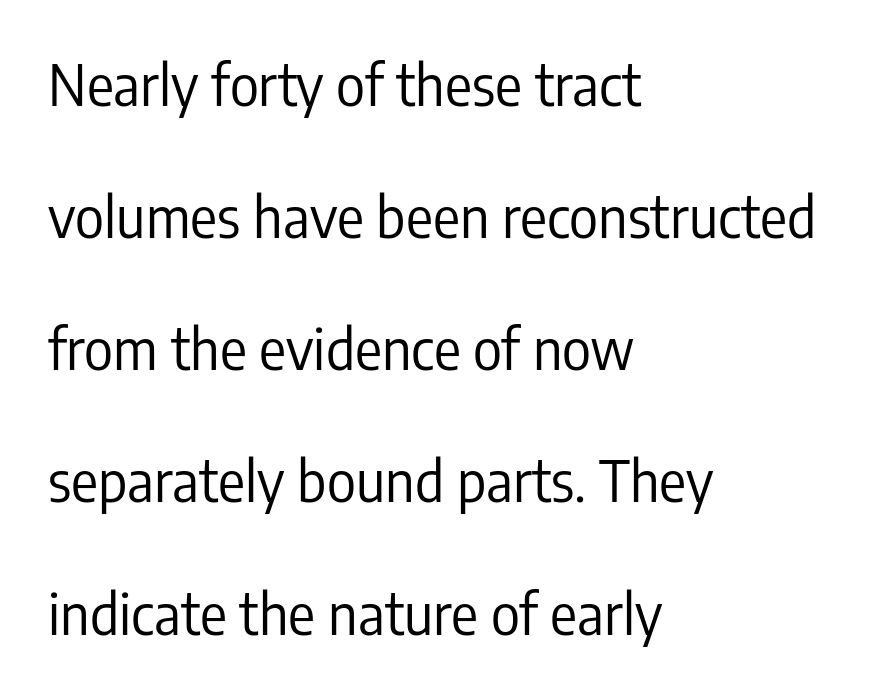
The image shows 56 px regular-weight, condensed sans-serif type, upright; set left-aligned, loose line spacing (2.36x), normal letter spacing, not underlined; low stroke contrast and a medium x-height.
